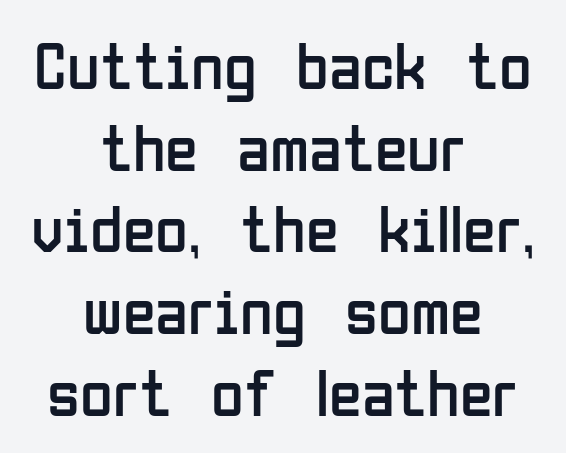
The image shows 67 px regular-weight, condensed sans-serif type, upright; set centered, line spacing 1.22x, normal letter spacing, not underlined; low stroke contrast and a medium x-height.
